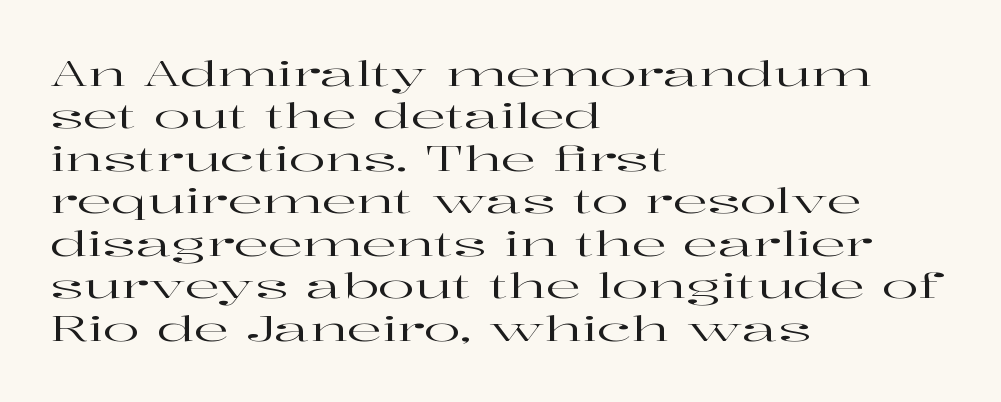
{"serif": "yes", "italic": "no", "width": "wide", "stroke_contrast": "high", "x_height": "medium", "monospaced": "no", "underline": "no", "align": "left", "line_spacing": "normal", "line_spacing_ratio": 1.25, "letter_spacing": "normal", "letter_spacing_em": 0.0, "glyph_px": 34}
